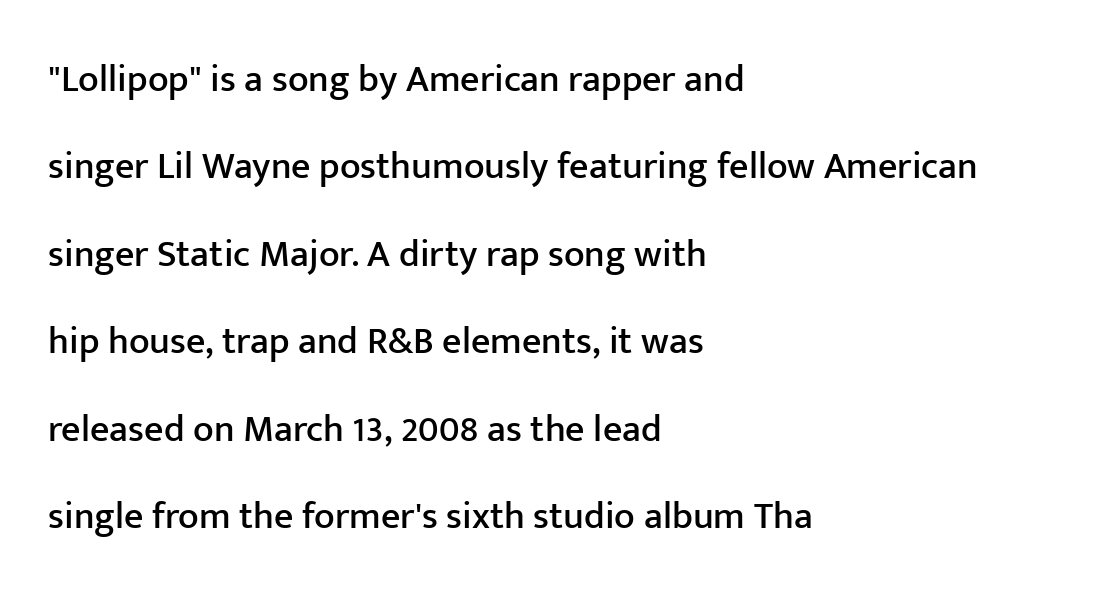
{"serif": "no", "italic": "no", "width": "normal", "stroke_contrast": "low", "x_height": "medium", "monospaced": "no", "underline": "no", "align": "left", "line_spacing": "loose", "line_spacing_ratio": 2.3, "letter_spacing": "normal", "letter_spacing_em": 0.0, "glyph_px": 38}
